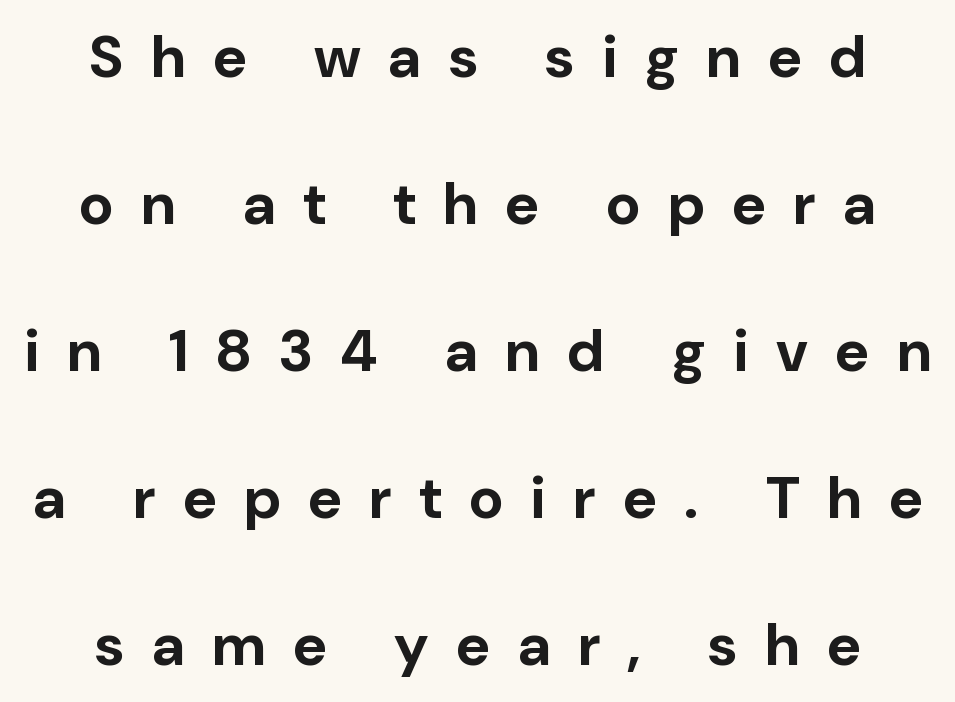
Q: Is the text bold? A: Yes.
Q: Is the text italic (slanted)? A: No, it is upright.
Q: Is the typeface a serif or a sans-serif typeface? A: Sans-serif.
Q: Is the text underlined? A: No.
Q: How is the paragraph aligned? A: Centered.
Q: Is the spacing between letters normal or unusually wide? A: Unusually wide.
Q: Is the spacing between lines tight, normal or loose? A: Loose.
Q: Width (condensed, normal, or wide)? A: Normal.
Q: Stroke contrast? A: Low.
Q: x-height? A: Medium.
Q: Monospaced? A: No.
